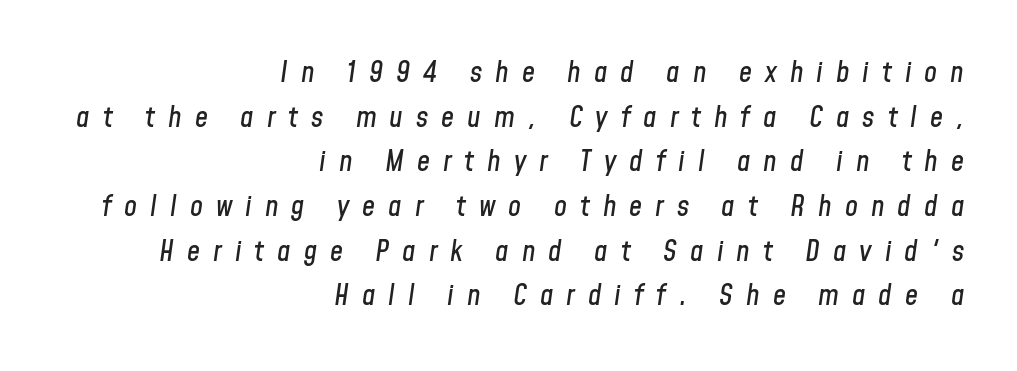
The passage shown stacks its lines at a standard gap. Varying glyph widths throughout — classic text-font behaviour. Beneath every word, the page is bare. One-word summary of the alignment: right. These lines were composed using italics.
